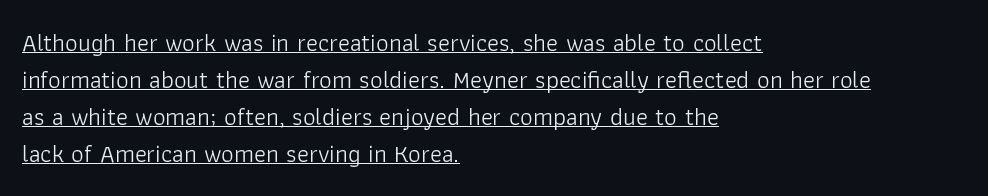
The passage shown is underscored from start to finish. Does the leading feel generous? No, just average. Tracking here is standard; glyphs follow each other at the usual distance. Does the copy run flush right? No — it runs flush left. Italic? Not at all — the glyphs are vertical. Nothing heavy about these letters — not bold at all.
